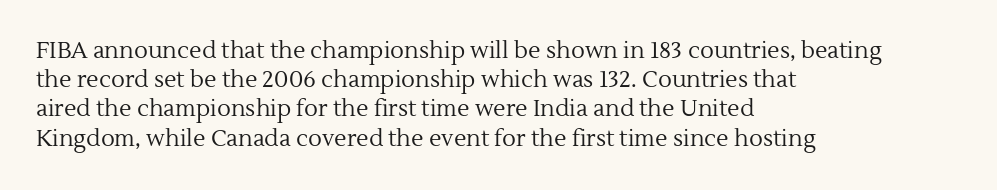
The image shows 23 px text type, upright; set left-aligned, normal line spacing (1.27x), normal letter spacing, not underlined.
